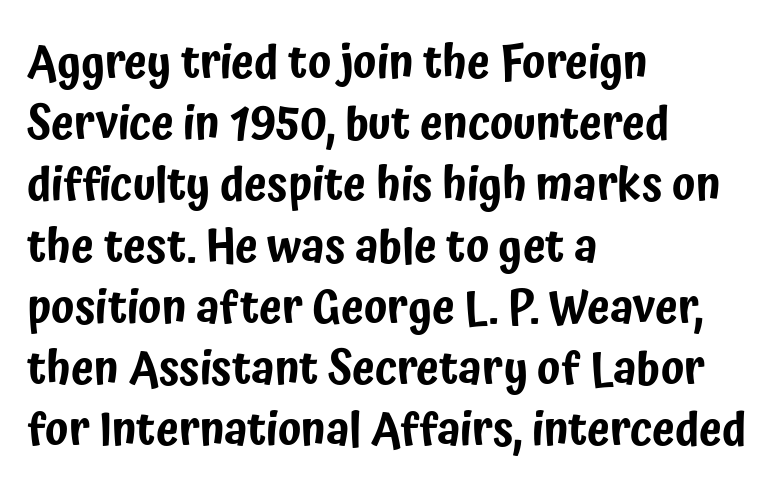
The image shows 46 px condensed sans-serif type, upright; set left-aligned, normal line spacing (1.33x), normal letter spacing, not underlined; low stroke contrast and a medium x-height.
